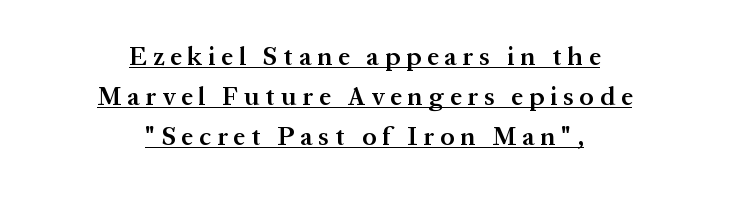
Horizontally, the lines are justified to the midpoint only. Nope, not italic — everything's standing straight. A rule runs beneath these lines of type. The passage shown stacks its lines at a standard gap. This rendering widens character spacing well past its baseline value.
